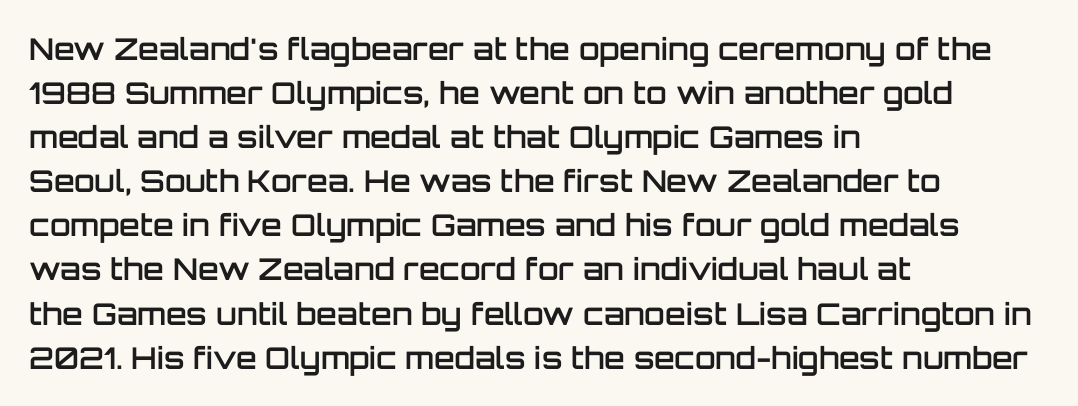
Q: Is the text bold? A: Semi-bold.
Q: Is the text italic (slanted)? A: No, it is upright.
Q: Is the typeface a serif or a sans-serif typeface? A: Sans-serif.
Q: Is the text underlined? A: No.
Q: How is the paragraph aligned? A: Left-aligned.
Q: Is the spacing between letters normal or unusually wide? A: Normal.
Q: Is the spacing between lines tight, normal or loose? A: Normal.
Q: Width (condensed, normal, or wide)? A: Normal.
Q: Stroke contrast? A: Low.
Q: x-height? A: Large.
Q: Monospaced? A: No.
